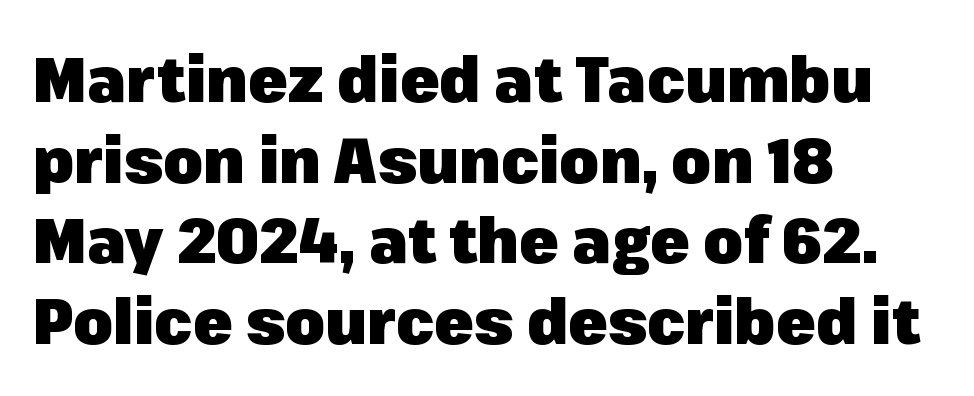
{"serif": "no", "italic": "no", "bold": "yes", "weight": "heavy", "width": "normal", "stroke_contrast": "low", "x_height": "medium", "monospaced": "no", "underline": "no", "align": "left", "line_spacing": "normal", "line_spacing_ratio": 1.26, "letter_spacing": "normal", "letter_spacing_em": 0.0, "glyph_px": 64}
